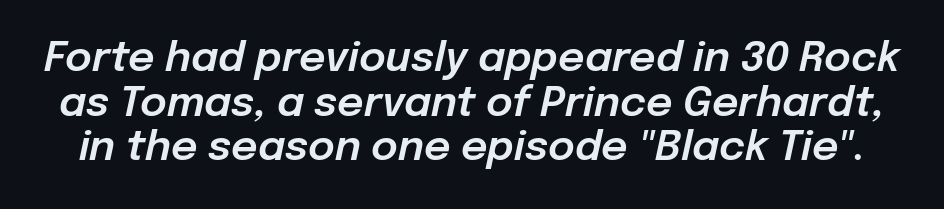
Q: Is the text italic (slanted)? A: Yes, it leans right by about 12 degrees.
Q: Is the text underlined? A: No.
Q: Is the spacing between letters normal or unusually wide? A: Normal.
Q: Is the spacing between lines tight, normal or loose? A: Tight.
Q: Width (condensed, normal, or wide)? A: Normal.
Q: Stroke contrast? A: Low.
Q: x-height? A: Medium.
Q: Monospaced? A: No.
